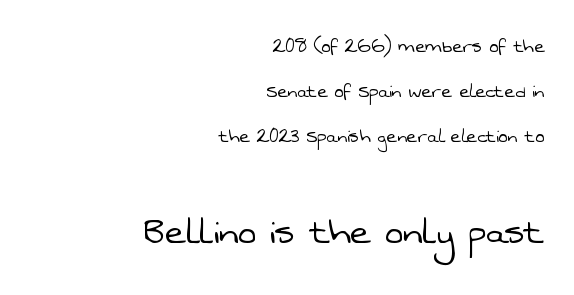
Two sizes are in play, and the larger belongs to the second block. Counters stay open thanks to moderate or lighter strokes. Font category for this specimen: sans-serif. Look at the tracking — it's just the regular setting, nothing added.
